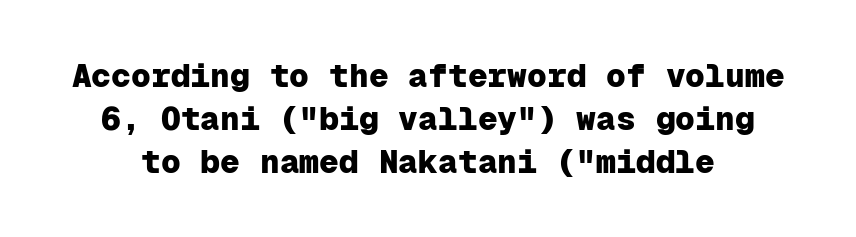
{"serif": "no", "italic": "no", "bold": "yes", "weight": "heavy", "width": "normal", "stroke_contrast": "low", "x_height": "medium", "monospaced": "yes", "underline": "no", "line_spacing": "normal", "line_spacing_ratio": 1.31, "letter_spacing": "normal", "letter_spacing_em": 0.0, "glyph_px": 33}
